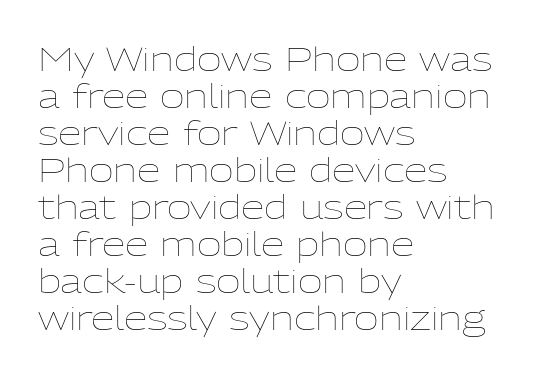
Honestly, the rows look squashed on top of each other. Unmarked baselines from the first word to the last. Casual observation: everything's shoved over to the left. Weight: not bold — regular or lighter. Characters remain perfectly vertical along every line. The letters advance in unequal steps, a hallmark of proportional type.
